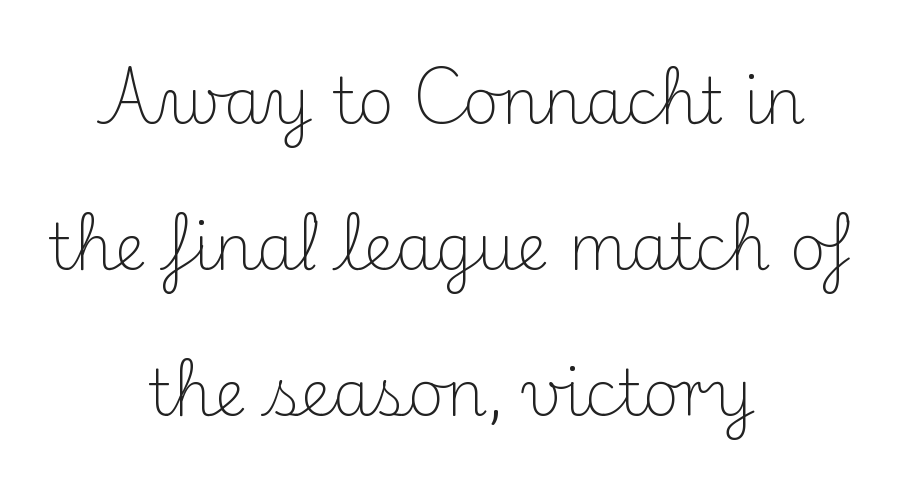
{"serif": "yes", "italic": "no", "bold": "no", "weight": "light", "width": "normal", "stroke_contrast": "medium", "x_height": "small", "monospaced": "no", "underline": "no", "align": "center", "line_spacing": "loose", "line_spacing_ratio": 2.32, "letter_spacing": "normal", "letter_spacing_em": 0.0, "glyph_px": 63}
